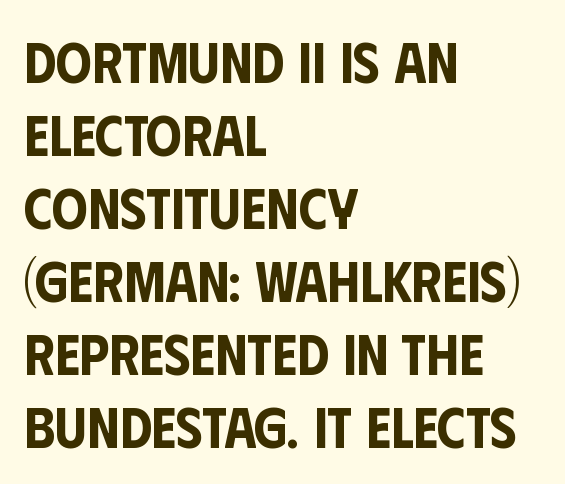
The image shows 57 px condensed sans-serif type, upright; set left-aligned, normal line spacing (1.28x), normal letter spacing, not underlined; low stroke contrast and a large x-height.
